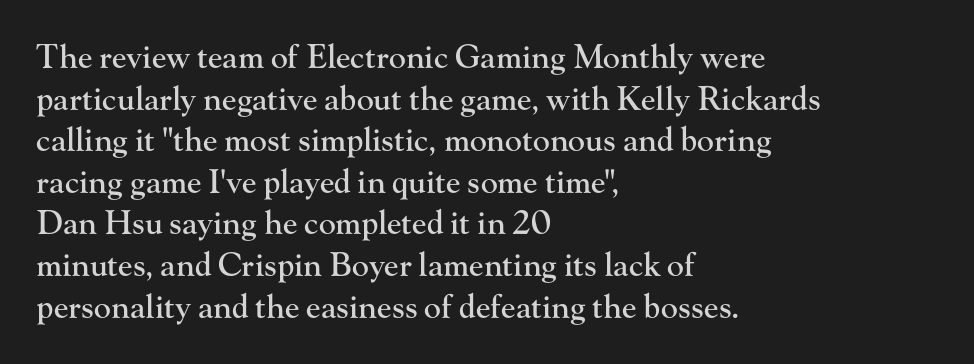
The rows are spaced the way most documents space them. Italic: no, the glyphs are upright roman. The face used here is rendered with its standard letterfit. Think of a printed novel: that variable character pitch is what you see here.
